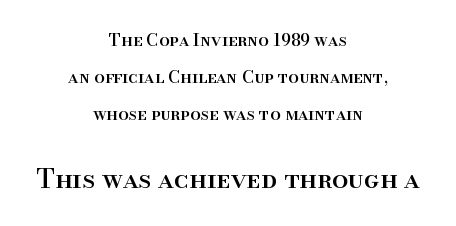
The letters stand straight up with perfectly vertical stems. The foot of each line stays bare and open. The compositor balanced each line on the midline. The designer gave the closing block more size than the opening block. Tracking here is standard; glyphs follow each other at the usual distance. Reading down the column, the eye jumps a long way to each next line.
